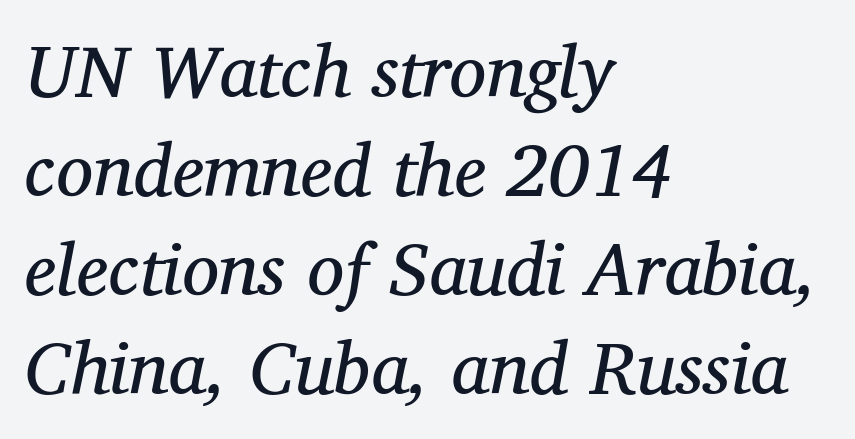
Look at the bottom of the vertical strokes: they flare into serifs here. Casual observation: everything's shoved over to the left. These lines sit exactly where default settings would place them. Descenders are the only things crossing below the line.
